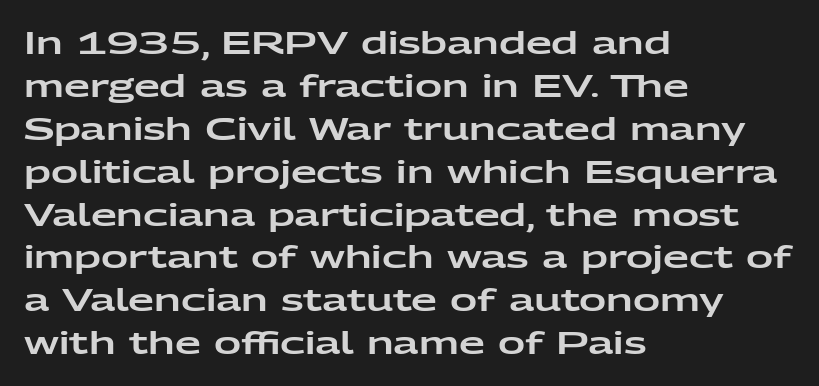
Q: Is the text italic (slanted)? A: No, it is upright.
Q: Is the typeface a serif or a sans-serif typeface? A: Sans-serif.
Q: Is the text underlined? A: No.
Q: How is the paragraph aligned? A: Left-aligned.
Q: Is the spacing between letters normal or unusually wide? A: Normal.
Q: Is the spacing between lines tight, normal or loose? A: Normal.
Q: Width (condensed, normal, or wide)? A: Wide.
Q: Stroke contrast? A: Low.
Q: x-height? A: Medium.
Q: Monospaced? A: No.
